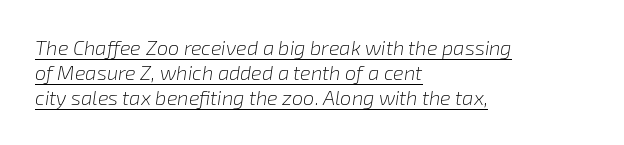
The image shows 20 px text type, italic (leaning right); set left-aligned, normal line spacing (1.25x), normal letter spacing, underlined.
